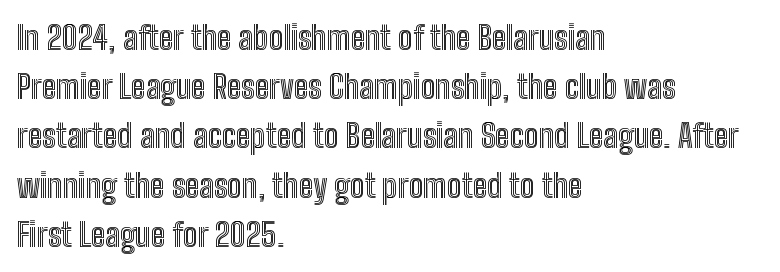
Q: Is the text italic (slanted)? A: No, it is upright.
Q: Is the text underlined? A: No.
Q: How is the paragraph aligned? A: Left-aligned.
Q: Is the spacing between letters normal or unusually wide? A: Normal.
Q: Is the spacing between lines tight, normal or loose? A: Normal.
Q: Width (condensed, normal, or wide)? A: Condensed.
Q: x-height? A: Medium.
Q: Monospaced? A: No.
